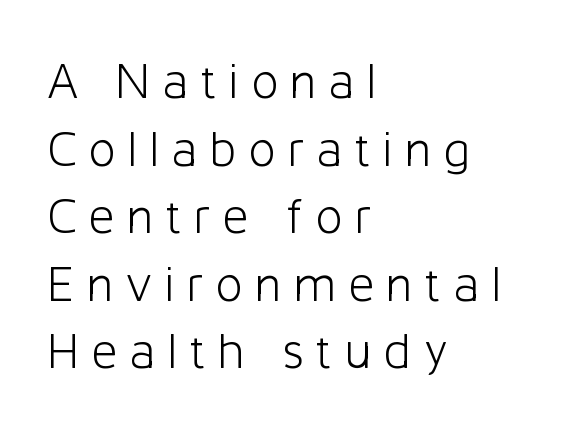
The image shows 52 px light sans-serif type, upright; set left-aligned, normal line spacing (1.3x), unusually wide letter spacing (+0.21 em), not underlined; low stroke contrast and a medium x-height.
